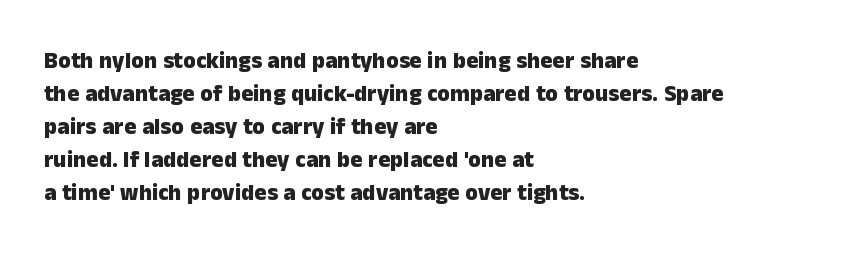
{"italic": "no", "bold": "yes", "underline": "no", "align": "left", "line_spacing": "normal", "line_spacing_ratio": 1.43, "letter_spacing": "normal", "letter_spacing_em": 0.0, "glyph_px": 23}
